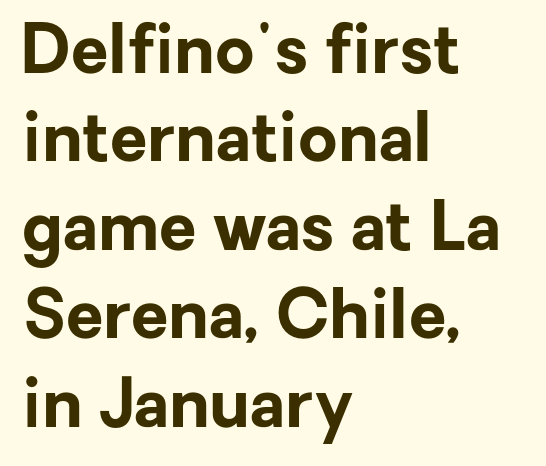
Font category for this specimen: sans-serif. How would I describe the line gaps? Plain and ordinary. The line texture is even and compact thanks to regular tracking. Line starts are locked; line ends wander. The rendering uses natural spacing where letterforms have individual widths.
